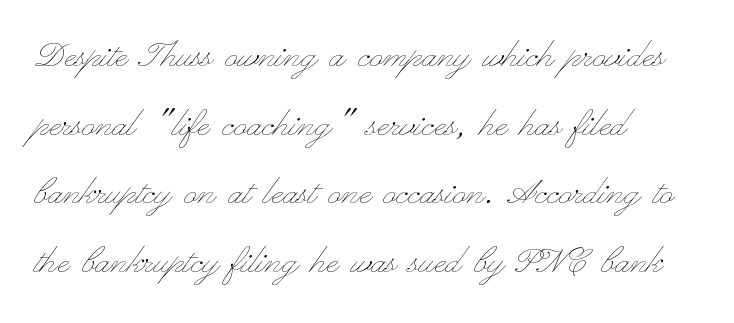
{"bold": "no", "weight": "thin", "width": "wide", "stroke_contrast": "low", "x_height": "small", "monospaced": "no", "underline": "no", "align": "left", "line_spacing": "normal", "line_spacing_ratio": 1.56, "letter_spacing": "normal", "letter_spacing_em": 0.0, "glyph_px": 44}
